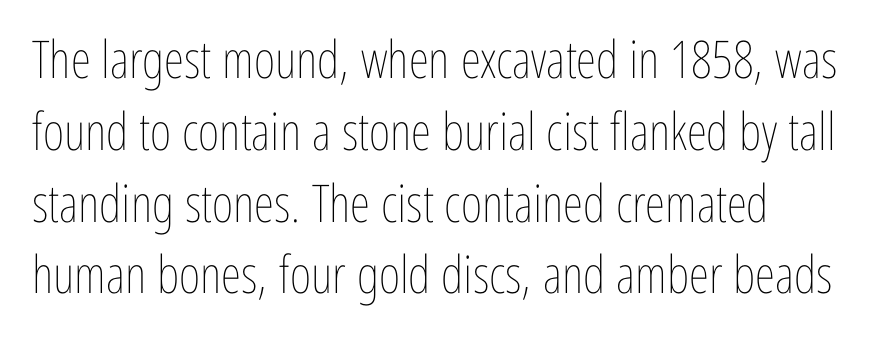
{"italic": "no", "bold": "no", "weight": "thin", "width": "condensed", "stroke_contrast": "low", "x_height": "medium", "monospaced": "no", "underline": "no", "line_spacing": "normal", "line_spacing_ratio": 1.38, "letter_spacing": "normal", "letter_spacing_em": 0.0, "glyph_px": 52}
